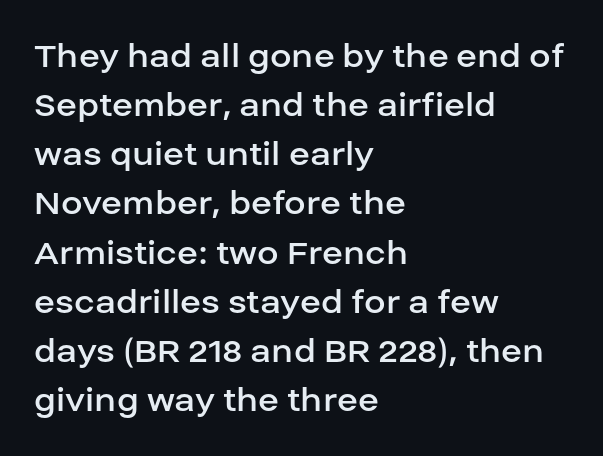
The image shows 39 px regular-weight sans-serif type, upright; set left-aligned, normal line spacing (1.26x), normal letter spacing, not underlined; low stroke contrast and a large x-height.
